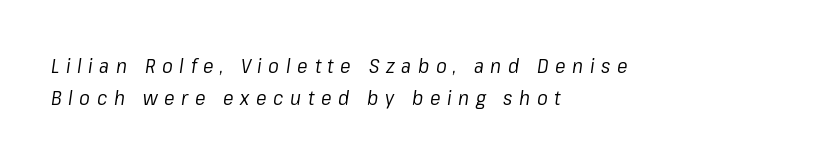
Normally led — the rows are evenly, conventionally spaced. In terms of letterspacing, this is a distinctly airy, spread setting. The typesetting does not lean heavy: it is not bold. Every row of glyphs begins at an identical x-position on the left. Quick note: underline off.
